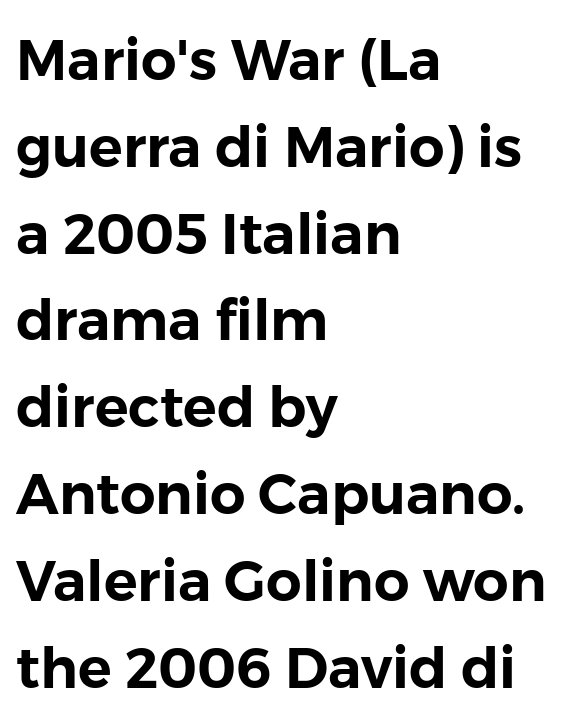
The image shows 56 px sans-serif type, upright; set left-aligned, normal line spacing (1.55x), normal letter spacing, not underlined; low stroke contrast and a medium x-height.
